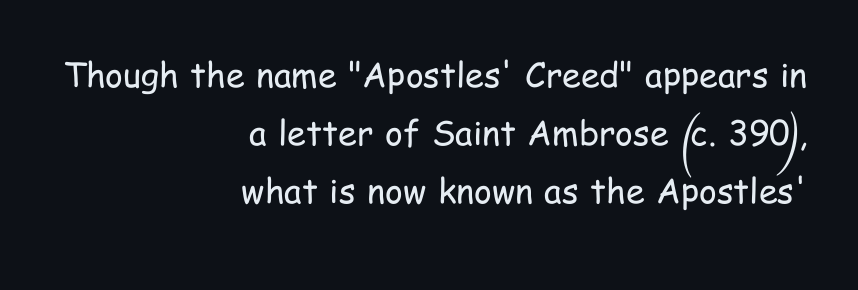
The image shows 34 px regular-weight, condensed sans-serif type, upright; set right-aligned, line spacing 1.71x, normal letter spacing, not underlined; low stroke contrast and a medium x-height.
